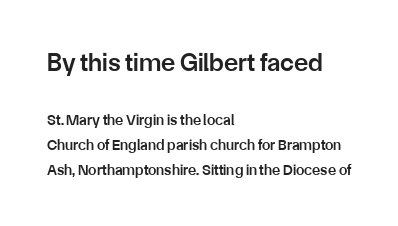
Q: Is the text bold? A: Semi-bold.
Q: Is the text italic (slanted)? A: No, it is upright.
Q: Is the text underlined? A: No.
Q: How is the paragraph aligned? A: Left-aligned.
Q: Is the spacing between letters normal or unusually wide? A: Normal.
Q: Is the spacing between lines tight, normal or loose? A: Normal.
Q: Which block of text is set in a larger size, the first (top) or the second (bottom)? A: The first (top) one.
